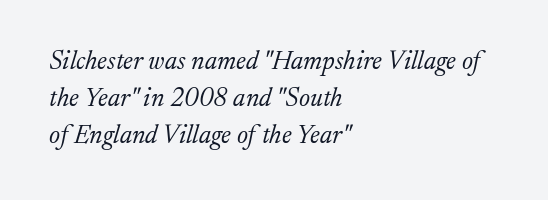
The gaps between neighbouring characters are ordinary and unremarkable. How would I describe the line gaps? Plain and ordinary. The typesetter chose a ragged-right arrangement here. Quick note: italic. Check the space under the baseline: it is left empty.
